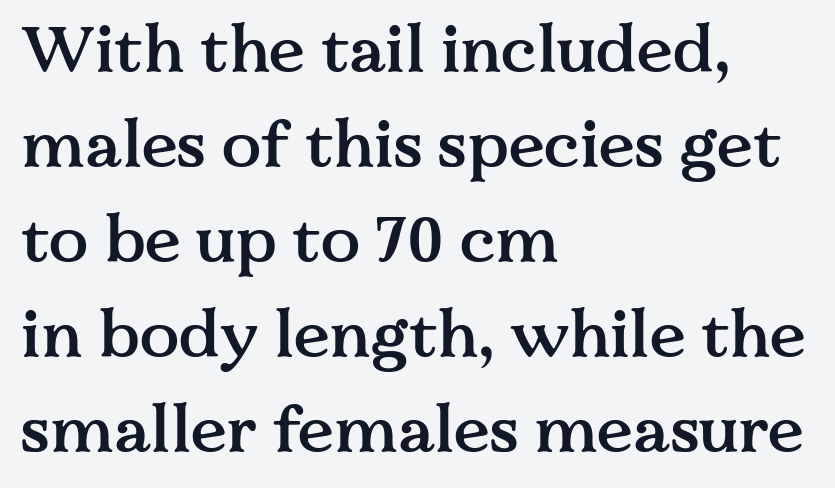
Q: Is the text bold? A: Semi-bold.
Q: Is the text italic (slanted)? A: No, it is upright.
Q: Is the typeface a serif or a sans-serif typeface? A: Serif.
Q: Is the text underlined? A: No.
Q: How is the paragraph aligned? A: Left-aligned.
Q: Is the spacing between letters normal or unusually wide? A: Normal.
Q: Is the spacing between lines tight, normal or loose? A: Normal.
Q: Width (condensed, normal, or wide)? A: Normal.
Q: Stroke contrast? A: Medium.
Q: x-height? A: Medium.
Q: Monospaced? A: No.
